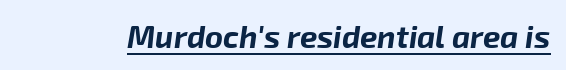
Q: Is the text bold? A: Yes.
Q: Is the text italic (slanted)? A: Yes, it leans right by about 8 degrees.
Q: Is the text underlined? A: Yes.
Q: Is the spacing between letters normal or unusually wide? A: Normal.
Q: Width (condensed, normal, or wide)? A: Normal.
Q: Stroke contrast? A: Low.
Q: x-height? A: Medium.
Q: Monospaced? A: No.
